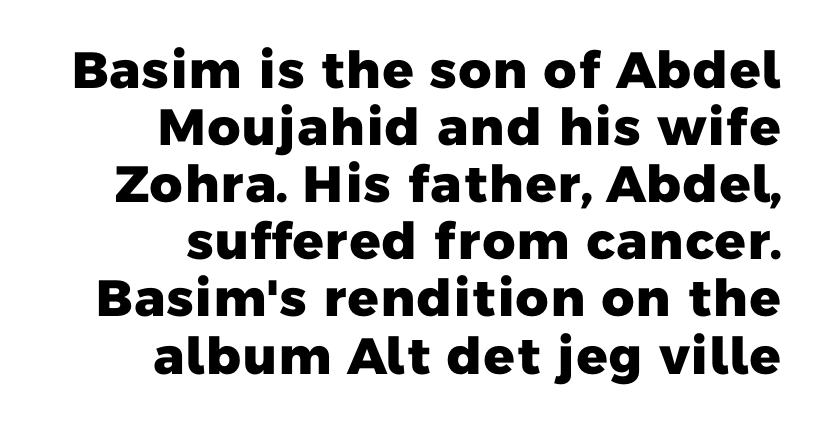
Q: Is the text bold? A: Yes.
Q: Is the typeface a serif or a sans-serif typeface? A: Sans-serif.
Q: Is the text underlined? A: No.
Q: How is the paragraph aligned? A: Right-aligned.
Q: Is the spacing between letters normal or unusually wide? A: Normal.
Q: Is the spacing between lines tight, normal or loose? A: Tight.
Q: Width (condensed, normal, or wide)? A: Normal.
Q: Stroke contrast? A: Low.
Q: x-height? A: Medium.
Q: Monospaced? A: No.
